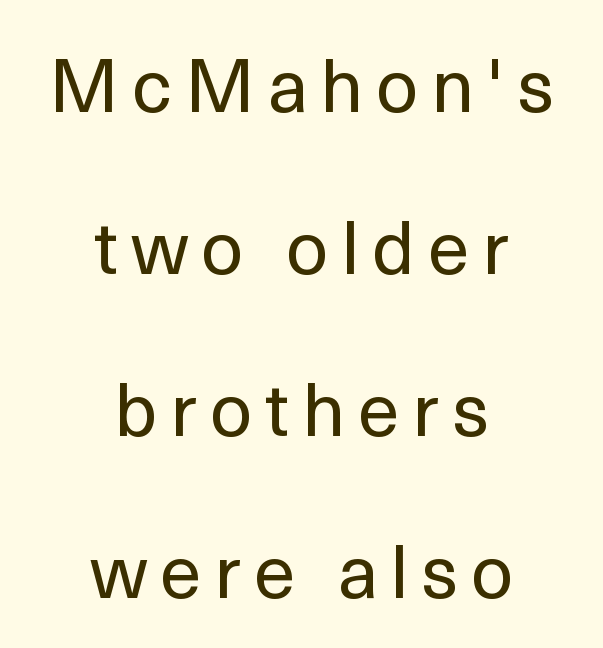
{"serif": "no", "italic": "no", "bold": "no", "weight": "regular", "width": "normal", "x_height": "medium", "monospaced": "no", "underline": "no", "align": "center", "line_spacing": "loose", "line_spacing_ratio": 2.16, "glyph_px": 75}
